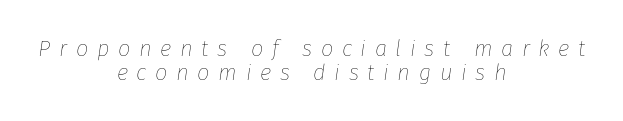
The image shows 22 px text type, italic (leaning right); set centered, tight line spacing (1.07x), unusually wide letter spacing (+0.39 em), not underlined.
